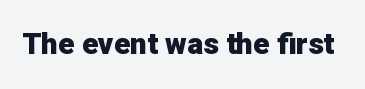
Q: Is the text bold? A: Yes.
Q: Is the text italic (slanted)? A: No, it is upright.
Q: Is the typeface a serif or a sans-serif typeface? A: Sans-serif.
Q: Is the text underlined? A: No.
Q: Is the spacing between letters normal or unusually wide? A: Normal.
Q: Width (condensed, normal, or wide)? A: Normal.
Q: Stroke contrast? A: Low.
Q: x-height? A: Medium.
Q: Monospaced? A: No.
